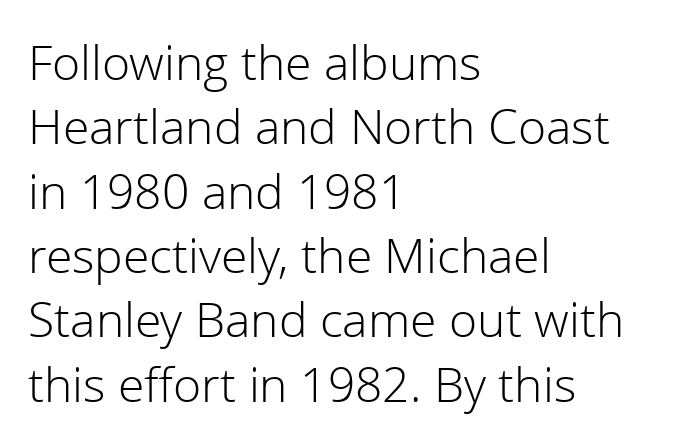
The gaps between neighbouring characters are ordinary and unremarkable. Letterform terminals end flat and unadorned throughout the passage. The leading is moderate, giving the passage an even texture. A classic flush-left, rag-right setting is used for this passage. A bare baseline throughout the passage. Tall strokes in this sample are plumb rather than angled.
